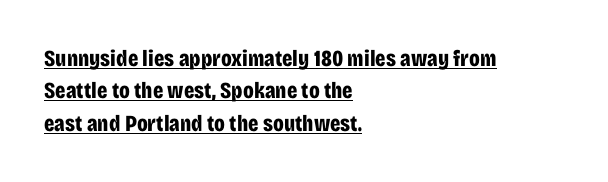
The image shows 23 px bold type, upright; set left-aligned, normal line spacing (1.41x), normal letter spacing, underlined.
